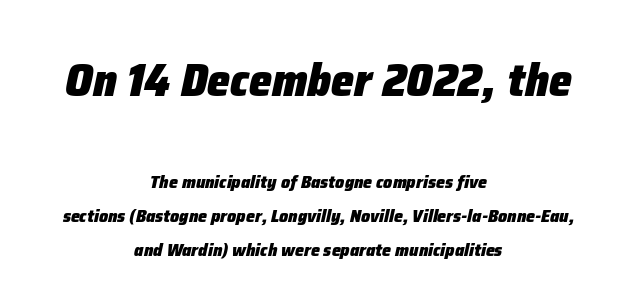
Q: Is the text bold? A: Yes.
Q: Is the text italic (slanted)? A: Yes, it leans right by about 12 degrees.
Q: Is the text underlined? A: No.
Q: How is the paragraph aligned? A: Centered.
Q: Is the spacing between letters normal or unusually wide? A: Normal.
Q: Which block of text is set in a larger size, the first (top) or the second (bottom)? A: The first (top) one.
Q: Width (condensed, normal, or wide)? A: Normal.
Q: Stroke contrast? A: Low.
Q: x-height? A: Medium.
Q: Monospaced? A: No.
